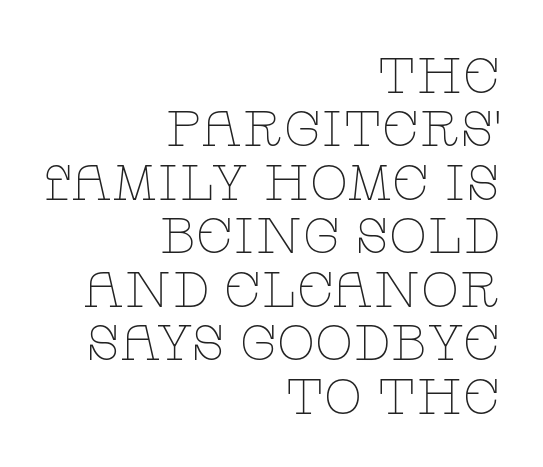
No chunkiness to these letters — they're not bold. The letterforms sit shoulder to shoulder at normal distance. These lines are rendered in a variable-pitch font. Notice how the stems are strictly vertical — no italics here. These lines are composed in type with serifs. The ragged edge is on the left, which tells us the setting is flush right.
